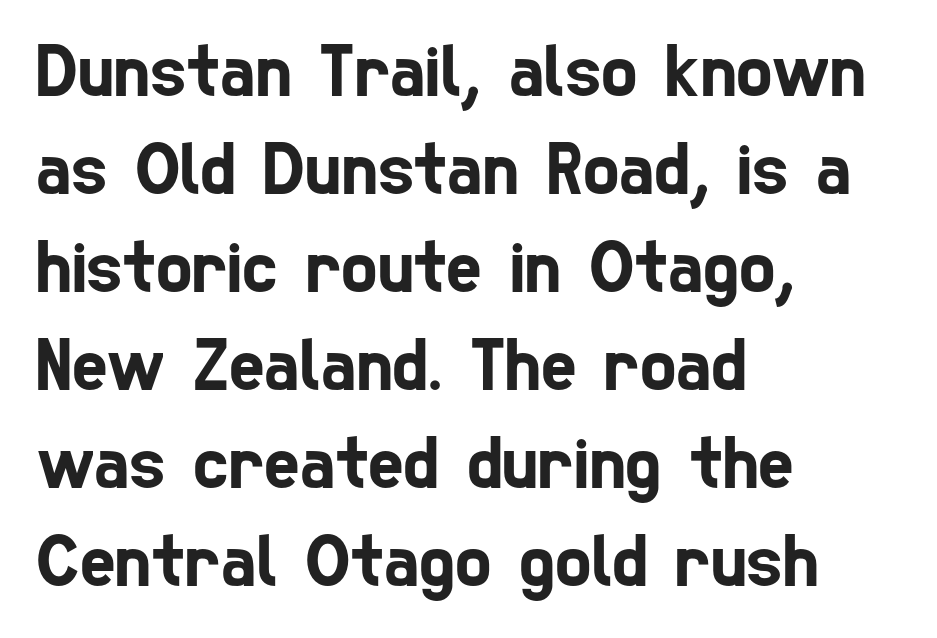
{"serif": "no", "width": "condensed", "stroke_contrast": "low", "x_height": "medium", "monospaced": "no", "underline": "no", "align": "left", "line_spacing": "normal", "line_spacing_ratio": 1.29, "letter_spacing": "normal", "letter_spacing_em": 0.0, "glyph_px": 76}
